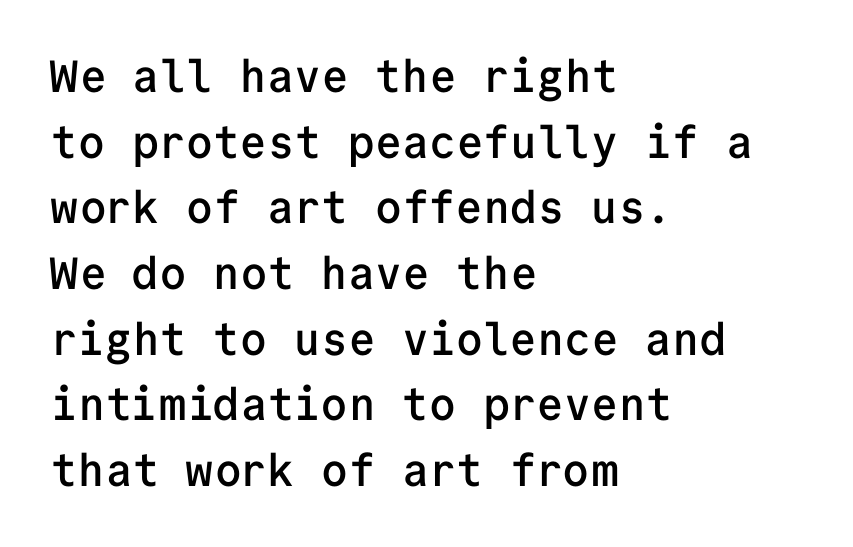
The image shows 45 px semibold sans-serif type, upright, monospaced; set left-aligned, normal line spacing (1.46x), normal letter spacing, not underlined; low stroke contrast and a medium x-height.
